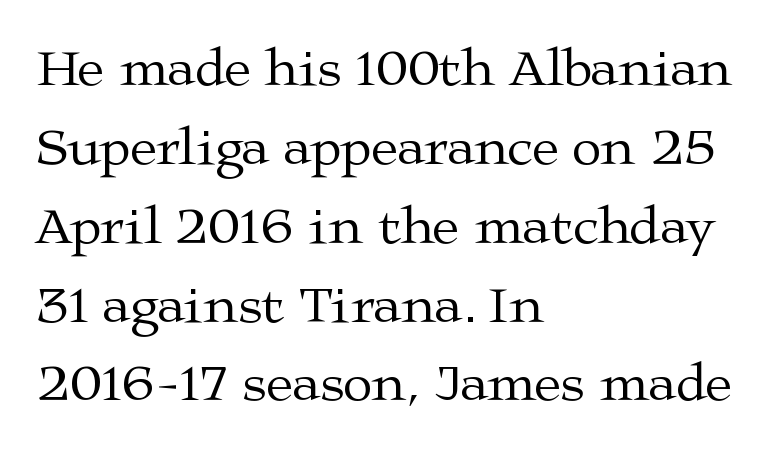
{"serif": "yes", "italic": "no", "bold": "no", "weight": "regular", "width": "wide", "stroke_contrast": "medium", "x_height": "medium", "monospaced": "no", "underline": "no", "align": "left", "line_spacing": "normal", "line_spacing_ratio": 1.46, "letter_spacing": "normal", "letter_spacing_em": 0.0, "glyph_px": 54}
